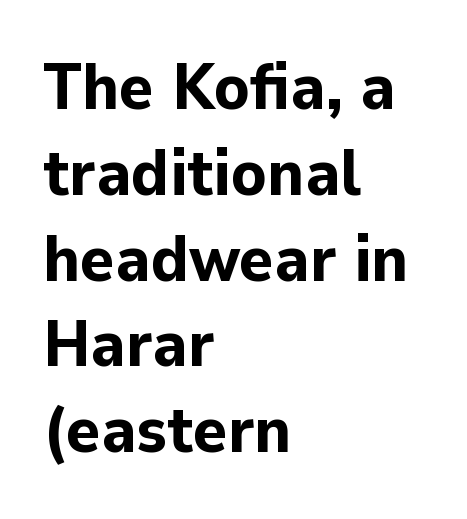
Nobody drew a line under any word here. Words appear dense and cohesive because spacing is normal. Regarding leading, the lines here are spaced in the standard way. The rag falls on the right side of this text block.
